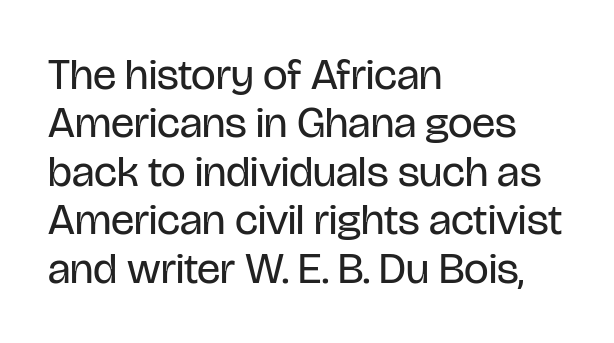
Q: Is the text bold? A: No.
Q: Is the text italic (slanted)? A: No, it is upright.
Q: Is the typeface a serif or a sans-serif typeface? A: Sans-serif.
Q: Is the text underlined? A: No.
Q: How is the paragraph aligned? A: Left-aligned.
Q: Is the spacing between letters normal or unusually wide? A: Normal.
Q: Is the spacing between lines tight, normal or loose? A: Tight.
Q: Width (condensed, normal, or wide)? A: Condensed.
Q: Stroke contrast? A: Low.
Q: x-height? A: Large.
Q: Monospaced? A: No.
